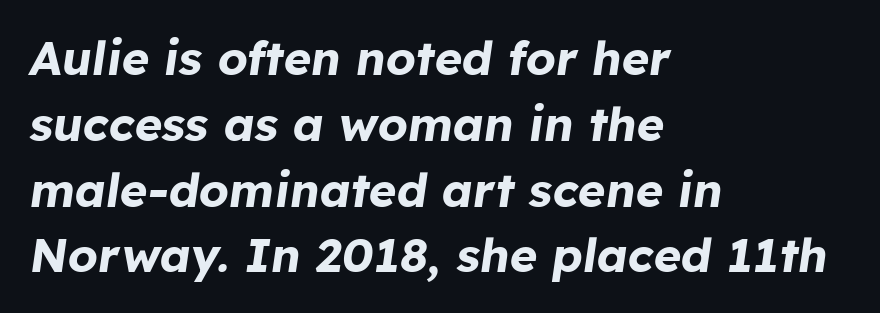
Chunky letters — that's bold for sure. Tracking value appears to be zero — textbook default spacing. A normal amount of white space separates one row of letters from the next. This sample uses an oblique cut, with every glyph tilted off the vertical. Is this a fixed-width face? No — the glyphs have proportional, varying widths.
